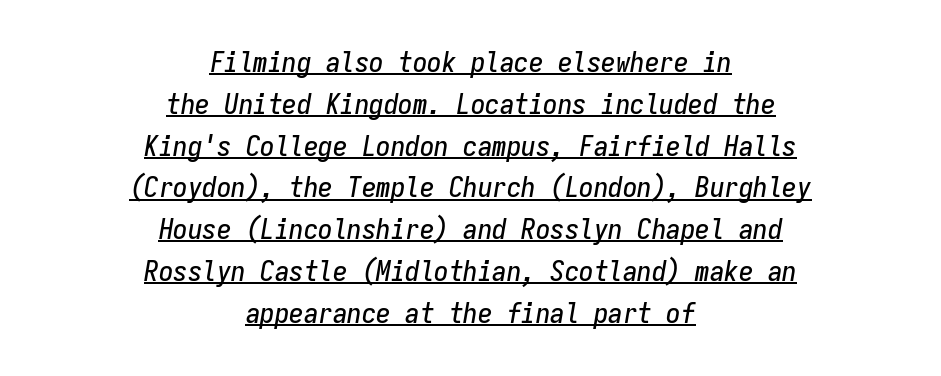
Q: Is the text italic (slanted)? A: Yes, it leans right by about 9 degrees.
Q: Is the text underlined? A: Yes.
Q: How is the paragraph aligned? A: Centered.
Q: Is the spacing between letters normal or unusually wide? A: Normal.
Q: Is the spacing between lines tight, normal or loose? A: Normal.
Q: Width (condensed, normal, or wide)? A: Condensed.
Q: Stroke contrast? A: Low.
Q: x-height? A: Medium.
Q: Monospaced? A: Yes.
